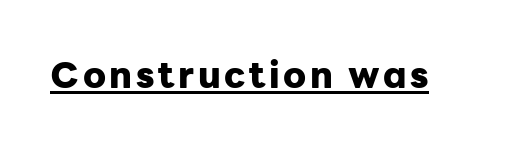
{"serif": "no", "italic": "no", "bold": "yes", "weight": "heavy", "width": "normal", "stroke_contrast": "low", "x_height": "medium", "monospaced": "no", "underline": "yes", "glyph_px": 36}
